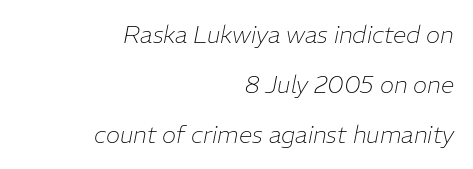
The image shows 24 px text type, italic (leaning right); set right-aligned, loose line spacing (2.08x), normal letter spacing, not underlined.
